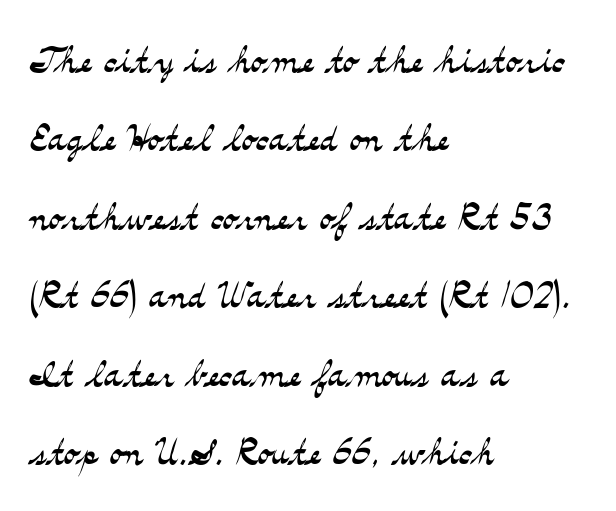
Q: Is the text bold? A: No.
Q: Is the text italic (slanted)? A: Yes.
Q: Is the typeface a serif or a sans-serif typeface? A: Serif.
Q: Is the text underlined? A: No.
Q: How is the paragraph aligned? A: Left-aligned.
Q: Is the spacing between letters normal or unusually wide? A: Normal.
Q: Is the spacing between lines tight, normal or loose? A: Normal.
Q: Width (condensed, normal, or wide)? A: Wide.
Q: Stroke contrast? A: Medium.
Q: x-height? A: Small.
Q: Monospaced? A: No.
